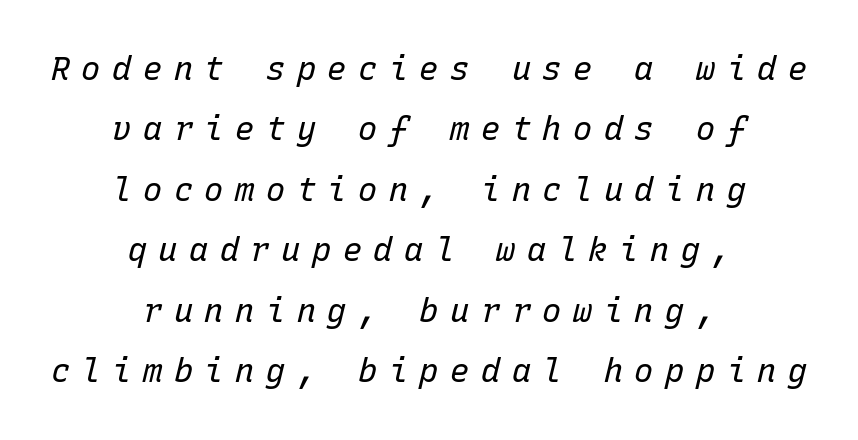
Q: Is the text bold? A: No.
Q: Is the text italic (slanted)? A: Yes, it leans right by about 15 degrees.
Q: Is the text underlined? A: No.
Q: How is the paragraph aligned? A: Centered.
Q: Is the spacing between letters normal or unusually wide? A: Unusually wide.
Q: Width (condensed, normal, or wide)? A: Normal.
Q: Stroke contrast? A: Low.
Q: x-height? A: Medium.
Q: Monospaced? A: Yes.
